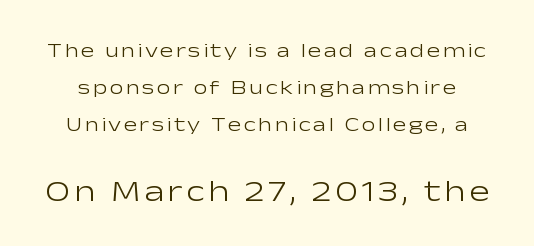
The image shows 30 px light, wide sans-serif type, upright; set line spacing 1.85x, not underlined; the second (bottom) block is 1.5x larger; low stroke contrast and a medium x-height.
